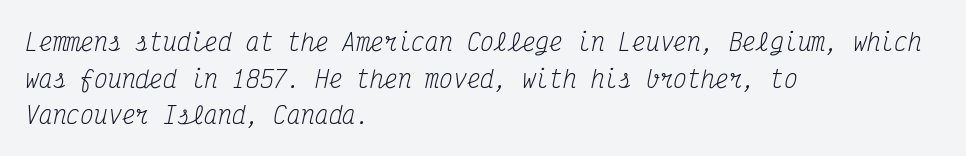
{"italic": "yes", "lean": "right", "slant_degrees": 12, "bold": "no", "underline": "no", "align": "left", "line_spacing": "normal", "line_spacing_ratio": 1.59, "letter_spacing": "normal", "letter_spacing_em": 0.0, "glyph_px": 23}
